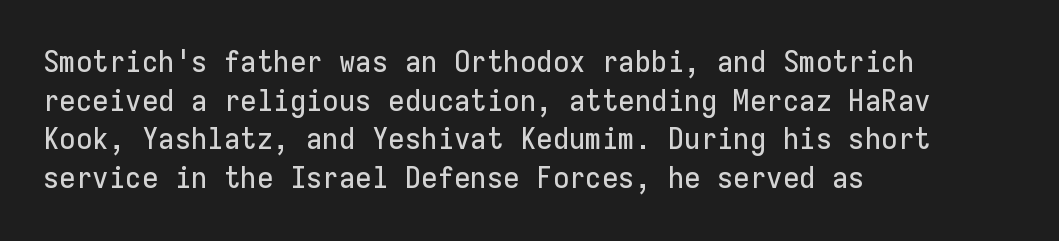
Q: Is the text italic (slanted)? A: No, it is upright.
Q: Is the typeface a serif or a sans-serif typeface? A: Sans-serif.
Q: Is the text underlined? A: No.
Q: How is the paragraph aligned? A: Left-aligned.
Q: Is the spacing between letters normal or unusually wide? A: Normal.
Q: Is the spacing between lines tight, normal or loose? A: Normal.
Q: Width (condensed, normal, or wide)? A: Normal.
Q: Stroke contrast? A: Low.
Q: x-height? A: Medium.
Q: Monospaced? A: Yes.
